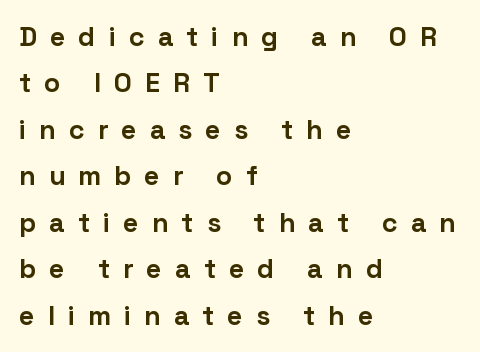
{"italic": "no", "bold": "yes", "underline": "no", "align": "left", "line_spacing_ratio": 1.72, "letter_spacing": "wide", "letter_spacing_em": 0.48, "glyph_px": 27}
